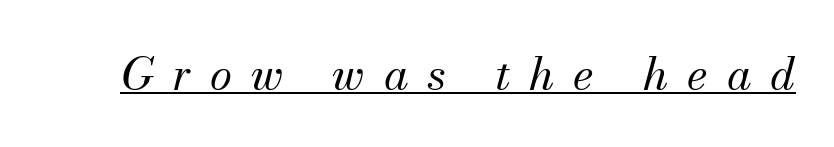
The image shows 45 px regular-weight serif type, italic (leaning right); set unusually wide letter spacing (+0.42 em), underlined; medium stroke contrast and a small x-height.
